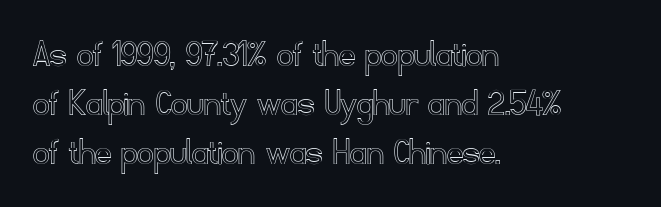
The gap between lines stays unmarked. Looks like regular typesetting: each glyph gets only the width it needs. It's the straight-up-and-down kind of type. Nobody touched the tracking dial on this one. Left-aligned paragraph, ragged on the right.
